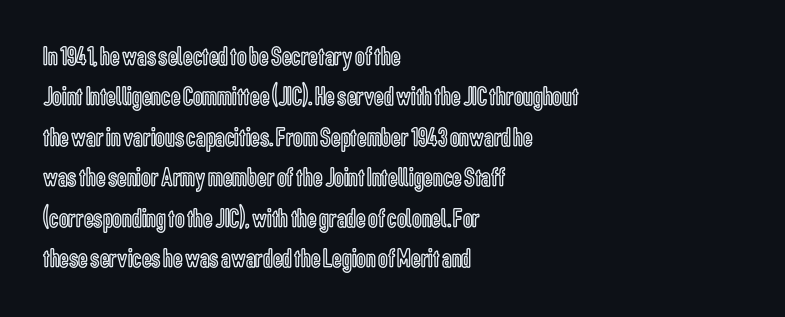
{"italic": "no", "underline": "no", "align": "left", "line_spacing": "normal", "line_spacing_ratio": 1.5, "letter_spacing": "normal", "letter_spacing_em": 0.0, "glyph_px": 27}
